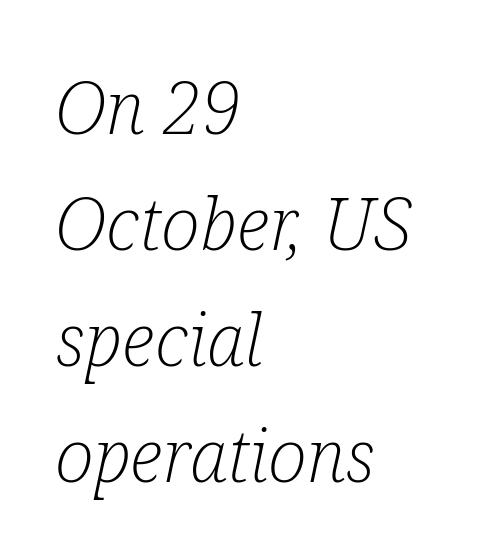
Q: Is the text bold? A: No.
Q: Is the text italic (slanted)? A: Yes, it leans right by about 12 degrees.
Q: Is the typeface a serif or a sans-serif typeface? A: Serif.
Q: Is the text underlined? A: No.
Q: How is the paragraph aligned? A: Left-aligned.
Q: Is the spacing between letters normal or unusually wide? A: Normal.
Q: Is the spacing between lines tight, normal or loose? A: Normal.
Q: Width (condensed, normal, or wide)? A: Condensed.
Q: Stroke contrast? A: Low.
Q: x-height? A: Medium.
Q: Monospaced? A: No.
